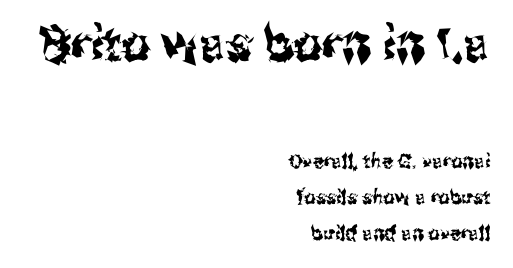
A roman cut, with each character standing at attention. Proportional: the letters do not fall into vertical columns. The composition opens big and finishes small. Spacing between characters is what you'd get straight out of the box. A typesetter would label this face a sans. Visually the block forms a straight wall on the right and a jagged coastline on the left.
